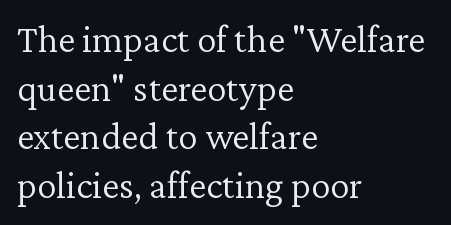
Q: Is the text bold? A: No.
Q: Is the text italic (slanted)? A: No, it is upright.
Q: Is the typeface a serif or a sans-serif typeface? A: Serif.
Q: Is the text underlined? A: No.
Q: How is the paragraph aligned? A: Left-aligned.
Q: Is the spacing between letters normal or unusually wide? A: Normal.
Q: Is the spacing between lines tight, normal or loose? A: Normal.
Q: Width (condensed, normal, or wide)? A: Normal.
Q: Stroke contrast? A: Low.
Q: x-height? A: Medium.
Q: Monospaced? A: No.
